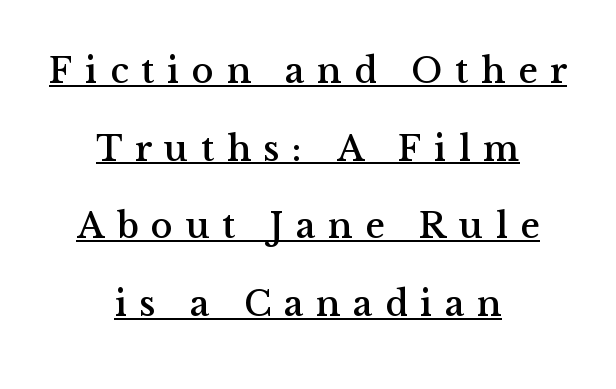
Q: Is the text italic (slanted)? A: No, it is upright.
Q: Is the typeface a serif or a sans-serif typeface? A: Serif.
Q: Is the text underlined? A: Yes.
Q: How is the paragraph aligned? A: Centered.
Q: Is the spacing between letters normal or unusually wide? A: Unusually wide.
Q: Is the spacing between lines tight, normal or loose? A: Loose.
Q: Width (condensed, normal, or wide)? A: Normal.
Q: Stroke contrast? A: Medium.
Q: x-height? A: Medium.
Q: Monospaced? A: No.
